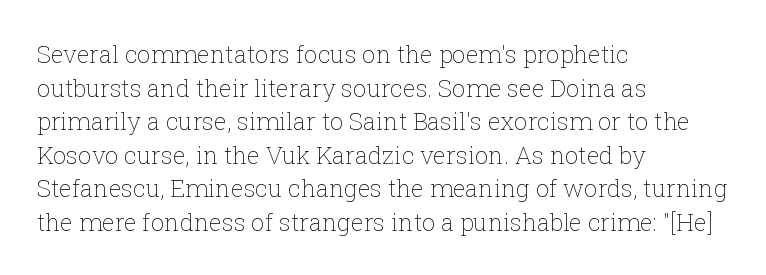
Q: Is the text bold? A: No.
Q: Is the text italic (slanted)? A: No, it is upright.
Q: Is the text underlined? A: No.
Q: How is the paragraph aligned? A: Left-aligned.
Q: Is the spacing between letters normal or unusually wide? A: Normal.
Q: Is the spacing between lines tight, normal or loose? A: Normal.
